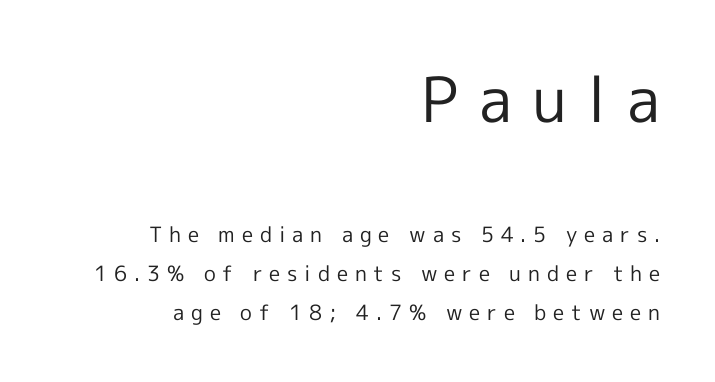
{"serif": "no", "italic": "no", "bold": "no", "weight": "regular", "width": "normal", "x_height": "medium", "monospaced": "no", "underline": "no", "align": "right", "line_spacing_ratio": 1.85, "letter_spacing": "wide", "letter_spacing_em": 0.33, "larger_block": "first", "size_ratio": 2.95, "glyph_px": 62}
